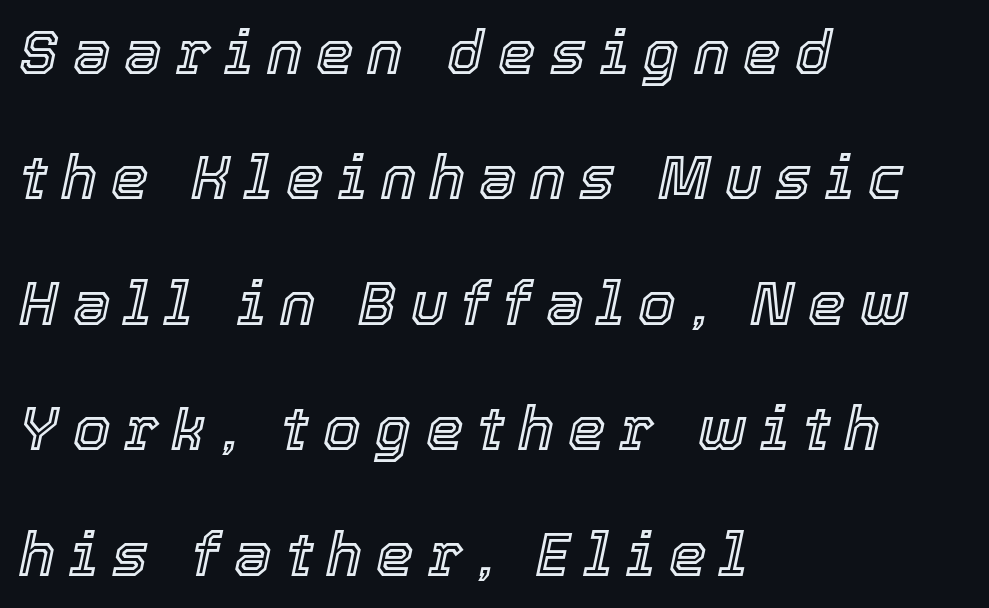
Italic? Definitely — the glyphs are oblique. Every row of glyphs begins at an identical x-position on the left. Widely set lines give the paragraph a tall, airy silhouette. This sample uses expanded letter spacing, leaving extra air between glyphs. These lines are rendered in a variable-pitch font. The words here are not underlined.
